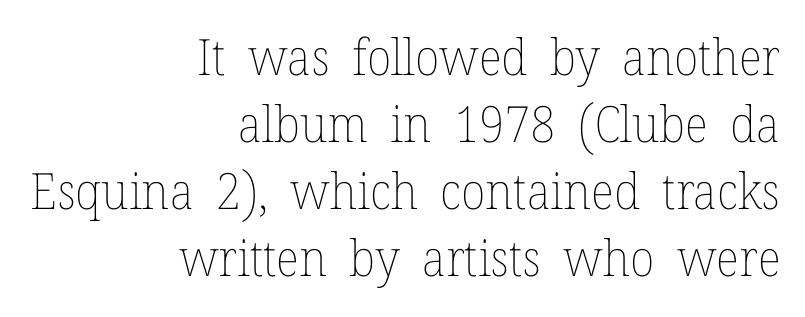
The lines are quadded right. Plain, unruled lines of type. Students, note that the glyphs here touch the page at normal intervals. Each letter keeps its own natural width here, so spacing adapts to shape. Tall strokes in this sample are plumb rather than angled.
